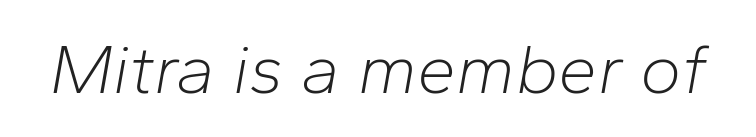
This sample has the flowing, uneven cadence of proportional lettering. Clear beneath every line of the passage. The face used here has a pronounced slope to its letters. Is this a heavy cut? Hardly; it is regular or lighter.
